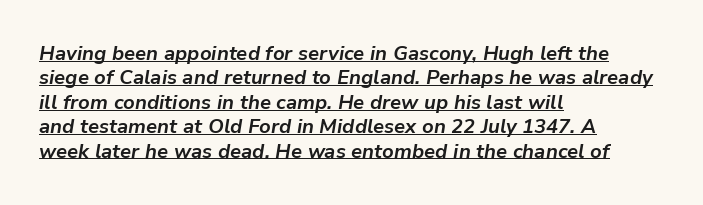
The image shows 20 px bold type, italic (leaning right); set left-aligned, line spacing 1.22x, normal letter spacing, underlined.
